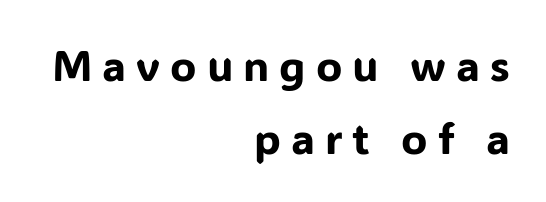
Q: Is the text italic (slanted)? A: No, it is upright.
Q: Is the typeface a serif or a sans-serif typeface? A: Sans-serif.
Q: Is the text underlined? A: No.
Q: How is the paragraph aligned? A: Right-aligned.
Q: Is the spacing between letters normal or unusually wide? A: Unusually wide.
Q: Is the spacing between lines tight, normal or loose? A: Normal.
Q: Width (condensed, normal, or wide)? A: Normal.
Q: Stroke contrast? A: Low.
Q: x-height? A: Medium.
Q: Monospaced? A: No.
